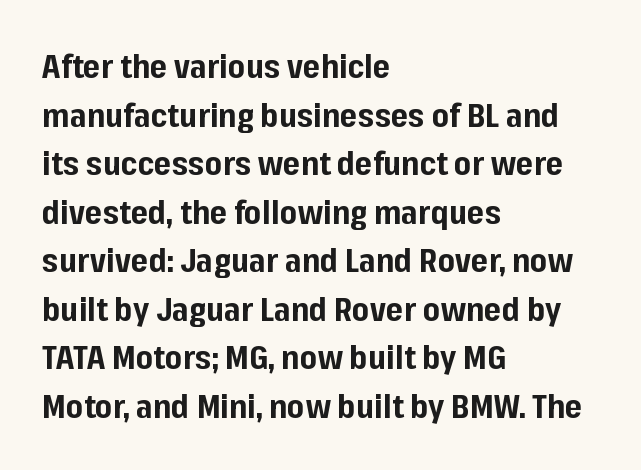
The image shows 33 px bold sans-serif type, upright; set left-aligned, normal line spacing (1.47x), normal letter spacing, not underlined; low stroke contrast and a medium x-height.
